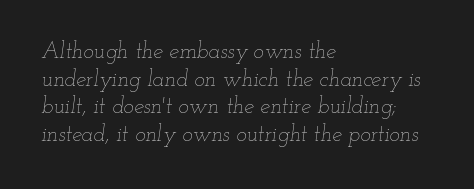
The image shows 22 px text type, italic (leaning right); set left-aligned, normal line spacing (1.26x), normal letter spacing, not underlined.
